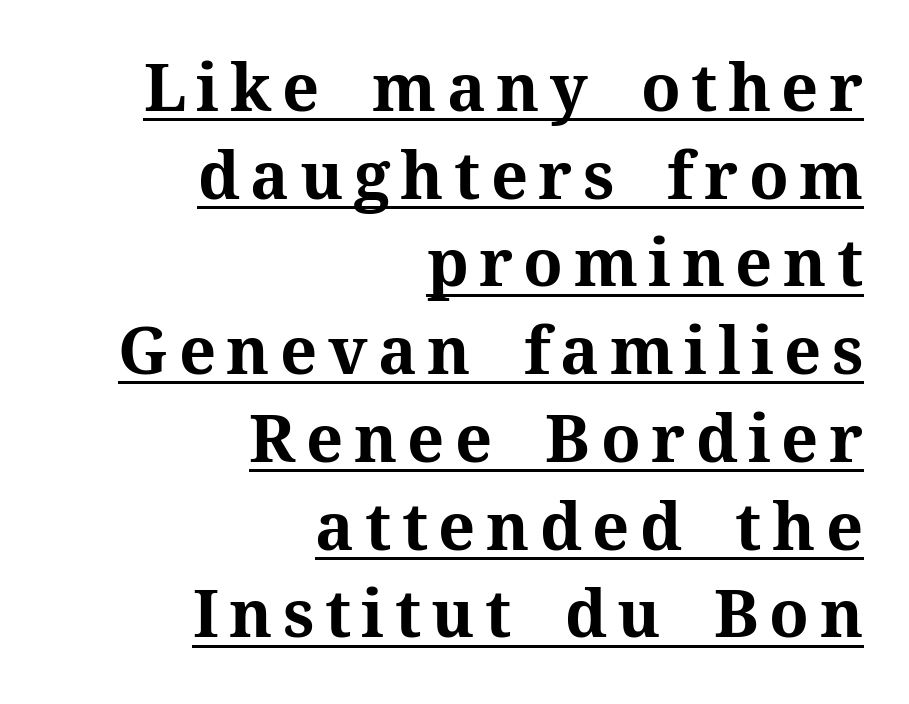
The image shows 65 px bold serif type, upright; set right-aligned, normal line spacing (1.35x), underlined; medium stroke contrast and a medium x-height.
